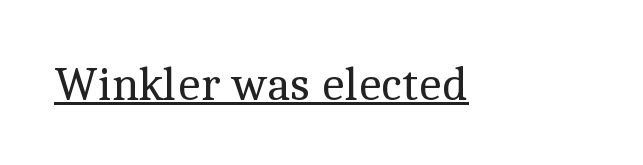
Examine the stroke ends and you'll spot serifs. The characters are drawn with everyday or finer stroke widths. The rendering uses natural spacing where letterforms have individual widths. The face used here appears with an underline applied.
